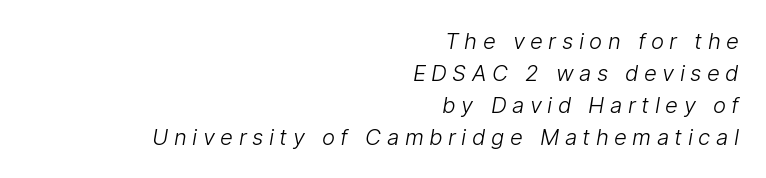
Q: Is the text bold? A: No.
Q: Is the text underlined? A: No.
Q: How is the paragraph aligned? A: Right-aligned.
Q: Is the spacing between letters normal or unusually wide? A: Unusually wide.
Q: Is the spacing between lines tight, normal or loose? A: Normal.
